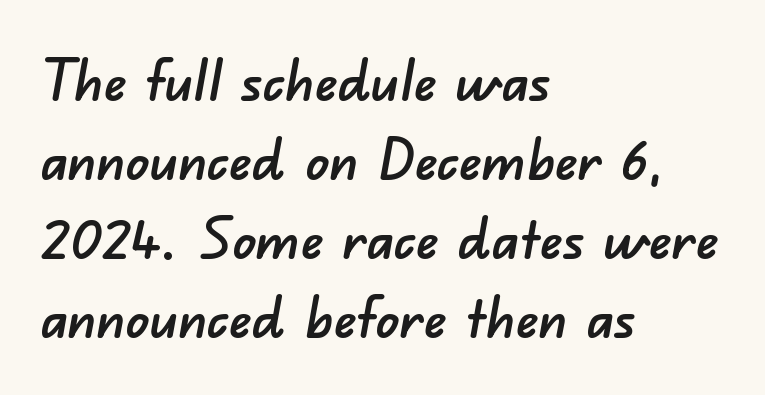
Q: Is the typeface a serif or a sans-serif typeface? A: Sans-serif.
Q: Is the text underlined? A: No.
Q: How is the paragraph aligned? A: Left-aligned.
Q: Is the spacing between letters normal or unusually wide? A: Normal.
Q: Is the spacing between lines tight, normal or loose? A: Normal.
Q: Width (condensed, normal, or wide)? A: Normal.
Q: Stroke contrast? A: Low.
Q: x-height? A: Small.
Q: Monospaced? A: No.
